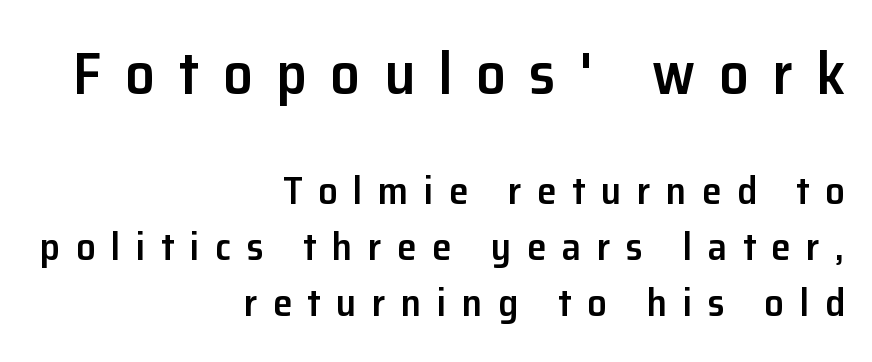
The image shows 59 px semibold sans-serif type, upright; set right-aligned, normal line spacing (1.44x), unusually wide letter spacing (+0.4 em), not underlined; the first (top) block is 1.51x larger; low stroke contrast and a medium x-height.
